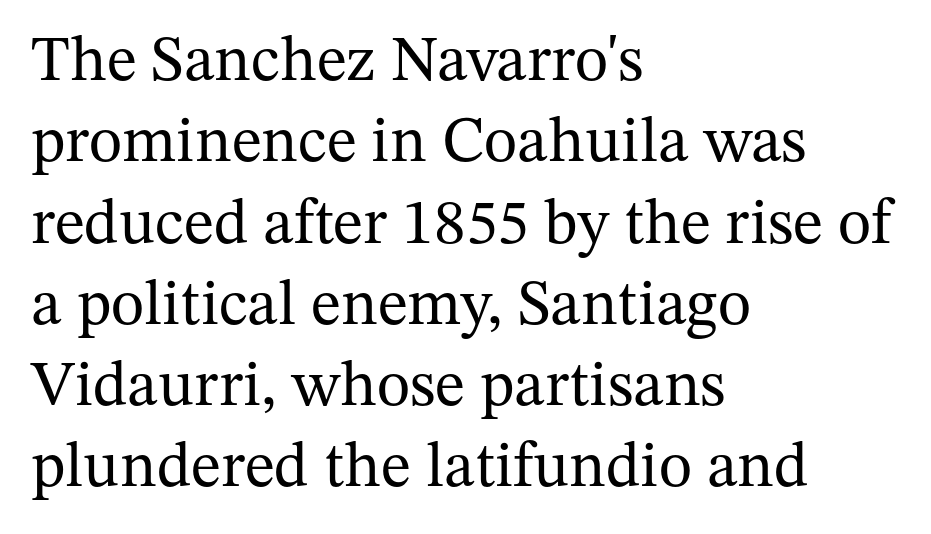
This is serif lettering, the kind often seen in printed books. No extra tracking has been applied to these lines. The font sits on the lighter half of the weight spectrum, regular included. A clean baseline with only descenders dipping below it. The paragraph shown leans on its left margin. Baseline-to-baseline distance is the conventional proportion of letter height.
